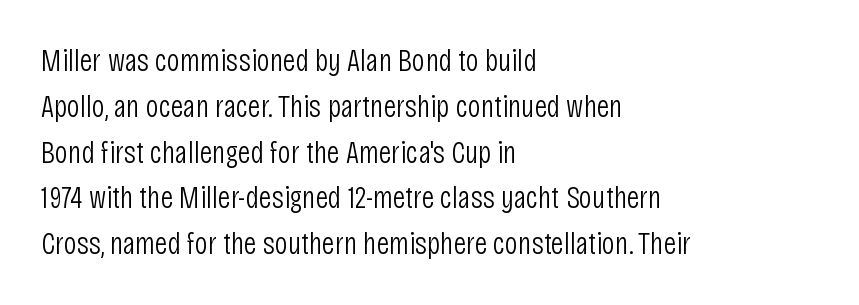
Leftover space on each line is placed entirely after the last word. Spacing between characters is what you'd get straight out of the box. Rule under the text: the space is simply empty. The rendering uses natural spacing where letterforms have individual widths. The weight would be labelled regular, book, light, or lighter still.
